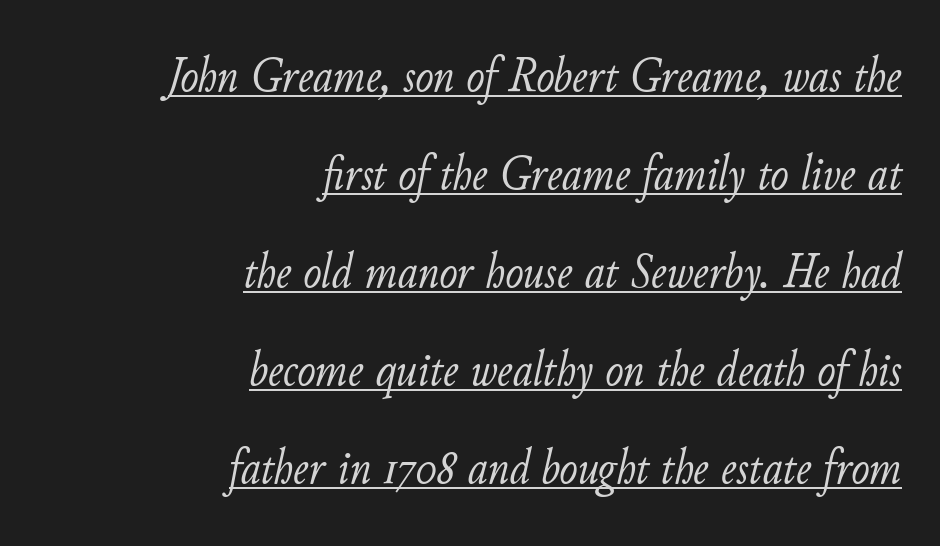
Q: Is the text bold? A: No.
Q: Is the text italic (slanted)? A: Yes, it leans right by about 11 degrees.
Q: Is the text underlined? A: Yes.
Q: How is the paragraph aligned? A: Right-aligned.
Q: Is the spacing between letters normal or unusually wide? A: Normal.
Q: Is the spacing between lines tight, normal or loose? A: Loose.
Q: Width (condensed, normal, or wide)? A: Normal.
Q: Stroke contrast? A: Low.
Q: x-height? A: Small.
Q: Monospaced? A: No.
